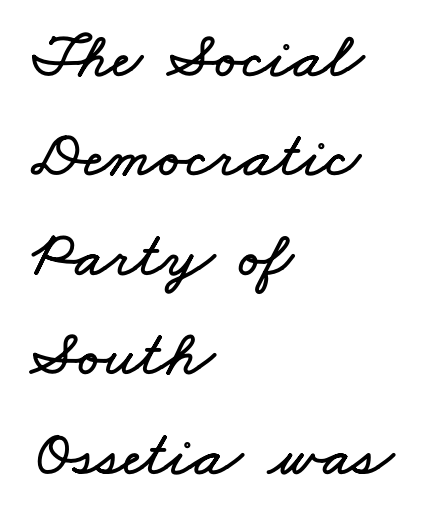
The image shows 65 px wide type; set left-aligned, normal line spacing (1.53x), normal letter spacing, not underlined; low stroke contrast and a small x-height.
